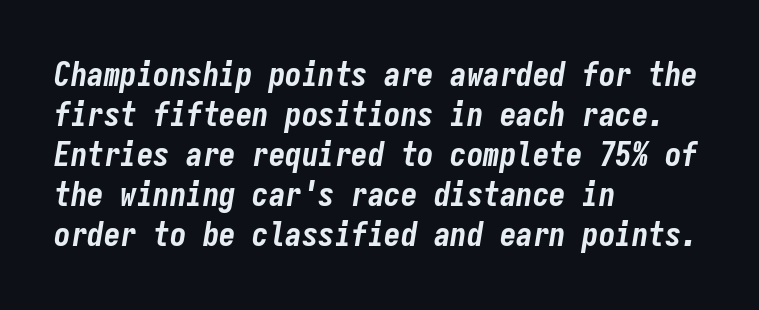
The image shows 33 px bold, condensed type, italic (leaning right), monospaced; set left-aligned, line spacing 1.21x, normal letter spacing, not underlined; low stroke contrast and a medium x-height.
